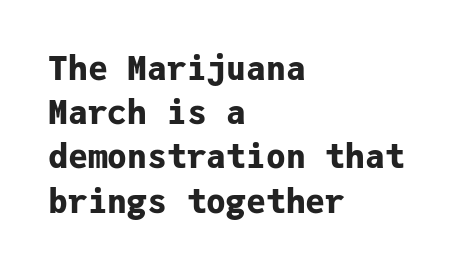
{"serif": "no", "italic": "no", "bold": "yes", "weight": "bold", "width": "normal", "stroke_contrast": "low", "x_height": "medium", "monospaced": "yes", "underline": "no", "align": "left", "line_spacing": "normal", "line_spacing_ratio": 1.34, "letter_spacing": "normal", "letter_spacing_em": 0.0, "glyph_px": 33}
